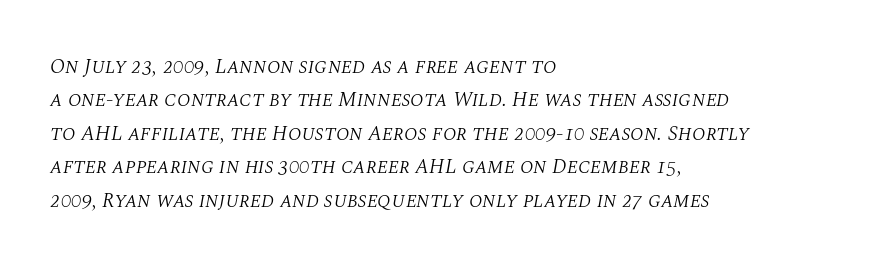
The image shows 21 px text type, italic (leaning right); set left-aligned, normal line spacing (1.59x), normal letter spacing, not underlined.
